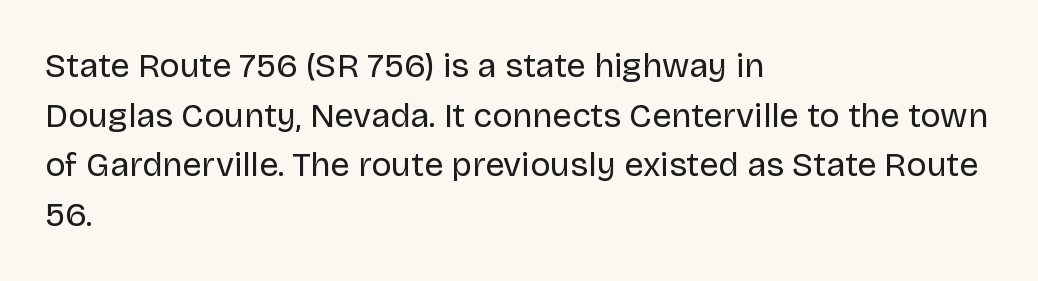
Q: Is the text bold? A: No.
Q: Is the text italic (slanted)? A: No, it is upright.
Q: Is the typeface a serif or a sans-serif typeface? A: Sans-serif.
Q: Is the text underlined? A: No.
Q: How is the paragraph aligned? A: Left-aligned.
Q: Is the spacing between letters normal or unusually wide? A: Normal.
Q: Is the spacing between lines tight, normal or loose? A: Normal.
Q: Width (condensed, normal, or wide)? A: Normal.
Q: Stroke contrast? A: Low.
Q: x-height? A: Large.
Q: Monospaced? A: No.
